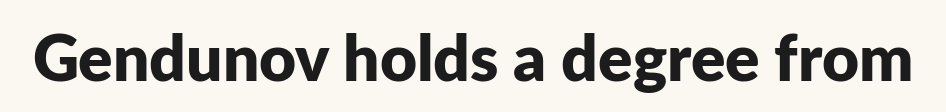
Is the letter spacing exaggerated? No — it looks like the ordinary default. Honestly, there is no underline to notice here at all. Is this a fixed-width face? No — the glyphs have proportional, varying widths. This sample uses a sans-serif face. Every character sits straight up, as roman type does.
